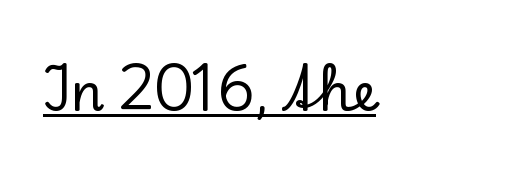
Every word sits above its own underline. Is there any slant? The stems are plumb. Each letter keeps its own natural width here, so spacing adapts to shape. Nothing unusual about the tracking: characters are spaced as the font intends.
